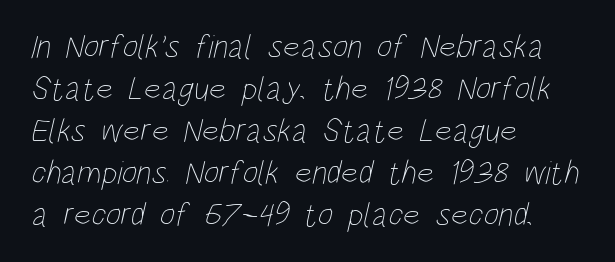
{"bold": "no", "weight": "thin", "width": "condensed", "stroke_contrast": "low", "x_height": "large", "monospaced": "no", "underline": "no", "align": "left", "line_spacing": "normal", "line_spacing_ratio": 1.27, "letter_spacing": "normal", "letter_spacing_em": 0.0, "glyph_px": 33}
